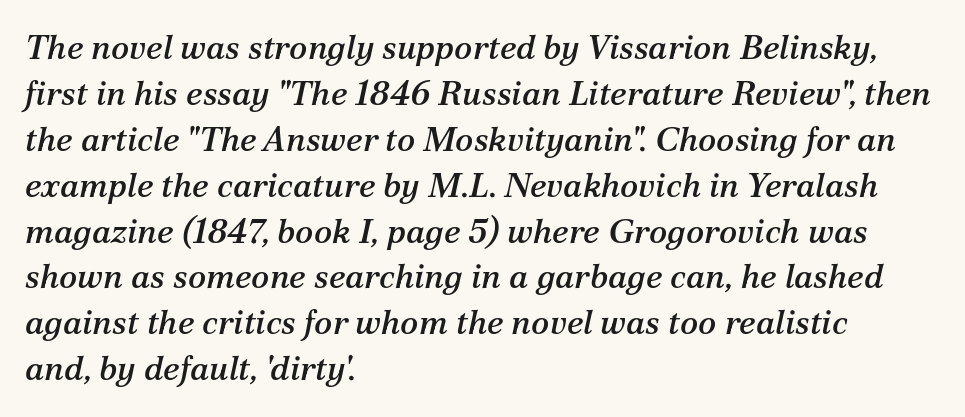
The text carries the slant typical of an italic or oblique font. Underlining? Definitely not there. Teacher's note: observe the even left margin — that is flush-left alignment. The leading is moderate, giving the passage an even texture. The font family rendered here belongs to the serif group.
